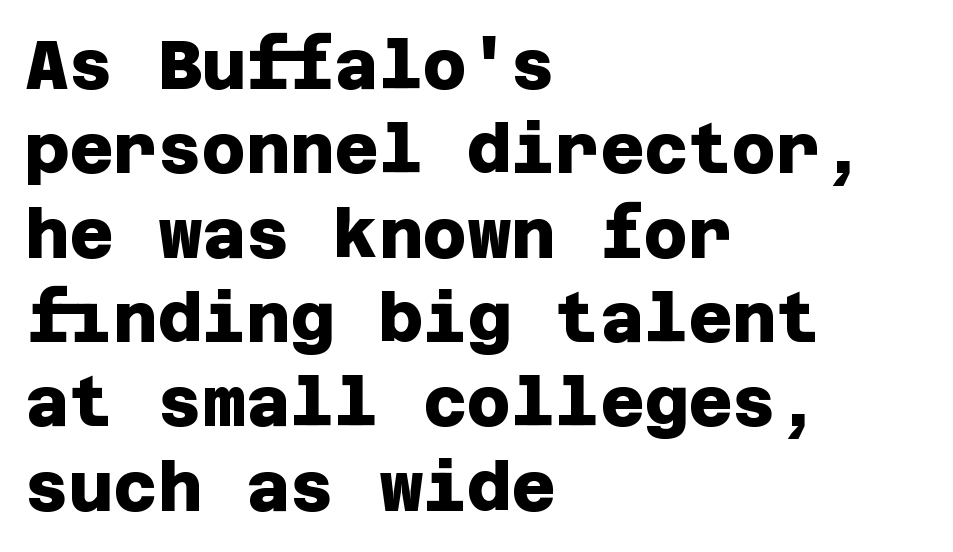
Q: Is the text bold? A: Yes.
Q: Is the typeface a serif or a sans-serif typeface? A: Sans-serif.
Q: Is the text underlined? A: No.
Q: How is the paragraph aligned? A: Left-aligned.
Q: Is the spacing between letters normal or unusually wide? A: Normal.
Q: Width (condensed, normal, or wide)? A: Normal.
Q: Stroke contrast? A: Low.
Q: x-height? A: Large.
